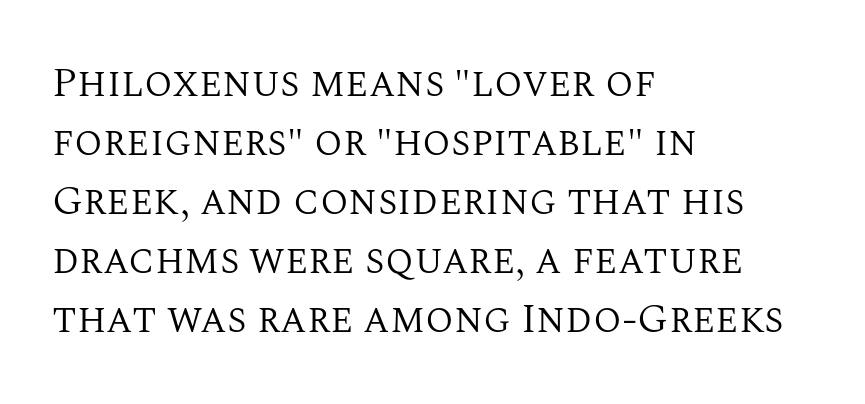
{"serif": "yes", "italic": "no", "bold": "no", "weight": "regular", "width": "normal", "stroke_contrast": "medium", "x_height": "large", "monospaced": "no", "underline": "no", "align": "left", "line_spacing": "normal", "line_spacing_ratio": 1.44, "letter_spacing": "normal", "letter_spacing_em": 0.0, "glyph_px": 41}
